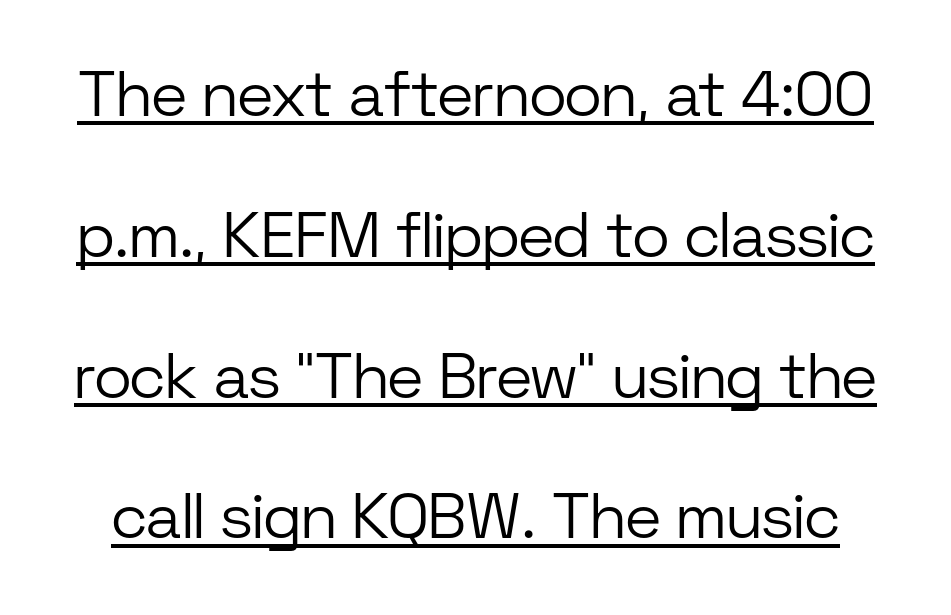
A great deal of white space separates one row of letters from the next. Character widths vary here, with narrow letters taking less room than wide ones. Classification — sans serif. The letters stand upright; this is a roman face. The weight would be labelled regular, book, light, or lighter still. There is no visible air inserted between adjacent glyphs.
